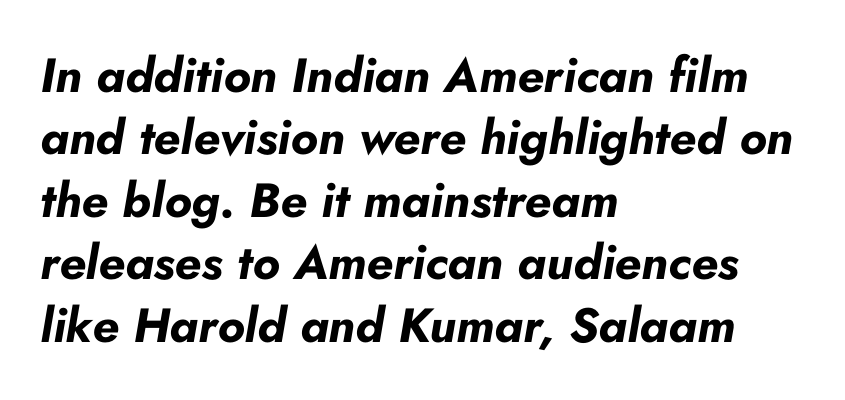
{"italic": "yes", "lean": "right", "slant_degrees": 10, "bold": "yes", "weight": "bold", "width": "normal", "stroke_contrast": "low", "x_height": "small", "monospaced": "no", "underline": "no", "align": "left", "line_spacing": "normal", "line_spacing_ratio": 1.3, "letter_spacing": "normal", "letter_spacing_em": 0.0, "glyph_px": 48}
